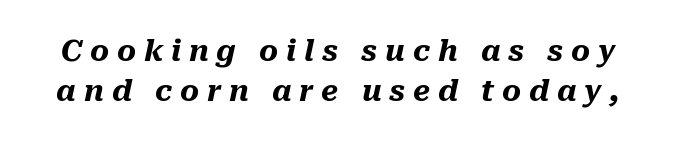
Chunky letters — that's bold for sure. The letters advance in unequal steps, a hallmark of proportional type. Successive baselines arrive at the customary interval. Rule under the text: the space is simply empty. Style check: oblique.
